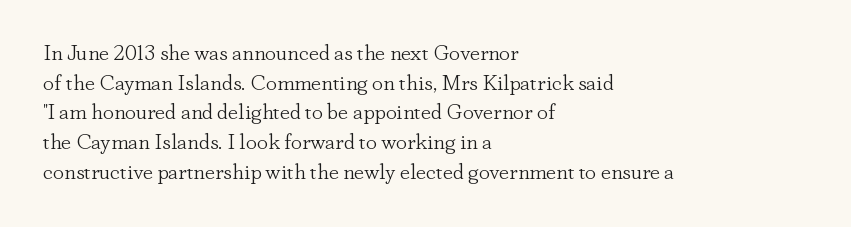
{"italic": "no", "bold": "no", "underline": "no", "align": "left", "line_spacing": "normal", "line_spacing_ratio": 1.35, "letter_spacing": "normal", "letter_spacing_em": 0.0, "glyph_px": 22}
